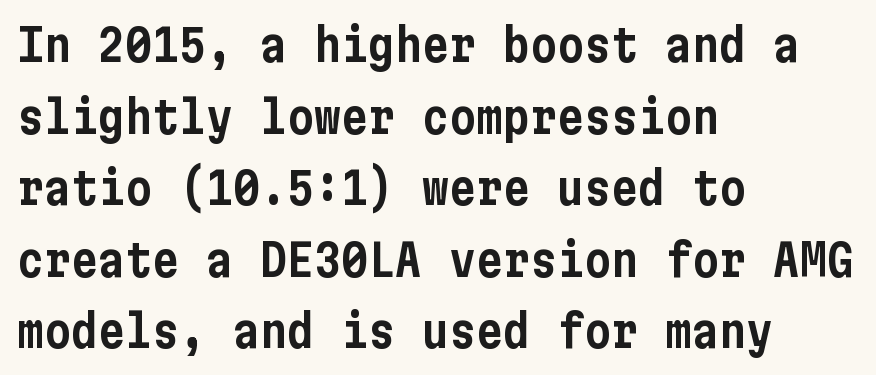
Q: Is the text italic (slanted)? A: No, it is upright.
Q: Is the typeface a serif or a sans-serif typeface? A: Sans-serif.
Q: Is the text underlined? A: No.
Q: How is the paragraph aligned? A: Left-aligned.
Q: Is the spacing between letters normal or unusually wide? A: Normal.
Q: Is the spacing between lines tight, normal or loose? A: Normal.
Q: Width (condensed, normal, or wide)? A: Condensed.
Q: Stroke contrast? A: Low.
Q: x-height? A: Medium.
